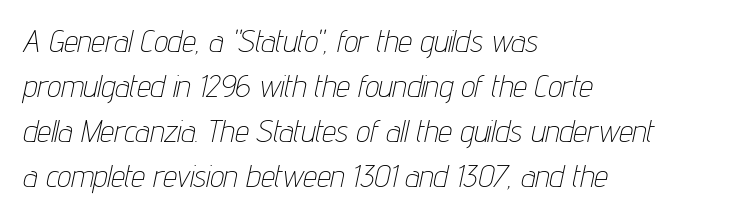
Q: Is the text bold? A: No.
Q: Is the text italic (slanted)? A: Yes, it leans right by about 12 degrees.
Q: Is the text underlined? A: No.
Q: How is the paragraph aligned? A: Left-aligned.
Q: Is the spacing between letters normal or unusually wide? A: Normal.
Q: Is the spacing between lines tight, normal or loose? A: Normal.
Q: Width (condensed, normal, or wide)? A: Condensed.
Q: Stroke contrast? A: Low.
Q: x-height? A: Medium.
Q: Monospaced? A: No.
